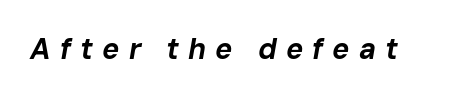
The face used here is proportionally spaced, like ordinary book or web type. The string is rendered with underlining switched off. Someone cranked the tracking dial way up on this one. There's an unmistakable incline to the writing here.
